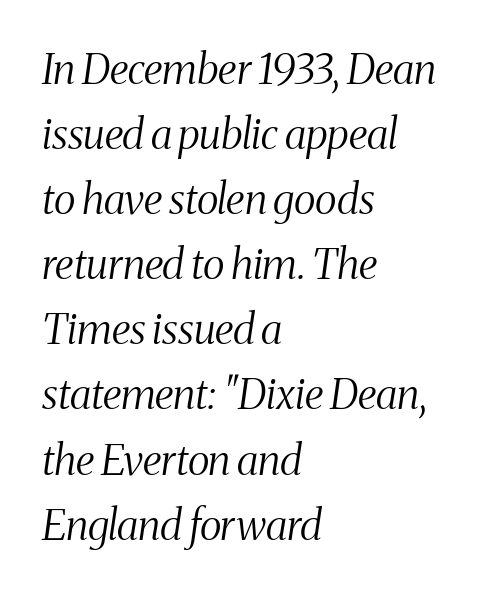
Students, observe: this is what conventionally led text looks like. Casual observation: everything's shoved over to the left. Does the lettering tilt? It does — this is italic. Type style note: has serifs. Ink coverage per letter is moderate at most.
